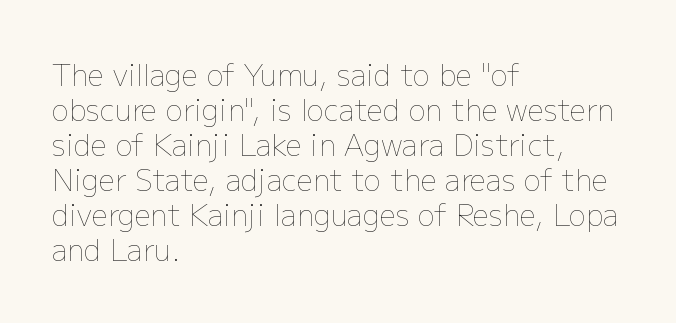
The image shows 29 px thin type, upright; set left-aligned, line spacing 1.21x, normal letter spacing, not underlined; low stroke contrast and a medium x-height.
